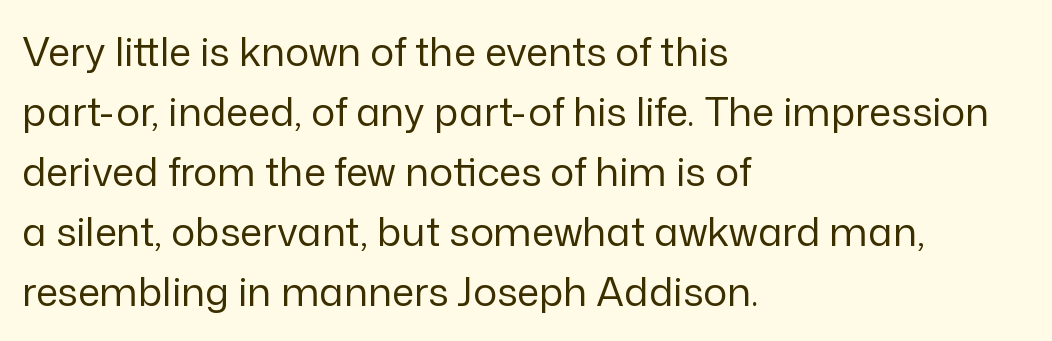
The image shows 40 px regular-weight sans-serif type, upright; set left-aligned, normal line spacing (1.5x), normal letter spacing, not underlined; low stroke contrast and a medium x-height.
